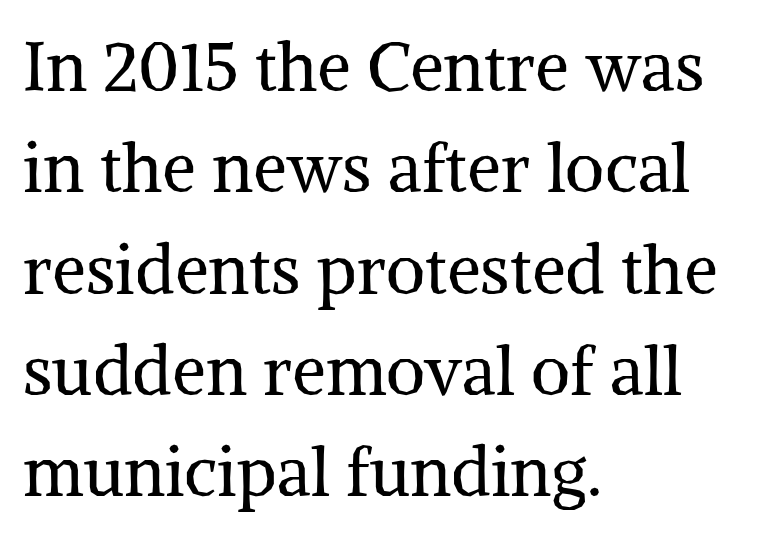
Q: Is the text bold? A: No.
Q: Is the text italic (slanted)? A: No, it is upright.
Q: Is the typeface a serif or a sans-serif typeface? A: Serif.
Q: Is the text underlined? A: No.
Q: How is the paragraph aligned? A: Left-aligned.
Q: Is the spacing between letters normal or unusually wide? A: Normal.
Q: Is the spacing between lines tight, normal or loose? A: Normal.
Q: Width (condensed, normal, or wide)? A: Normal.
Q: Stroke contrast? A: Medium.
Q: x-height? A: Medium.
Q: Monospaced? A: No.
